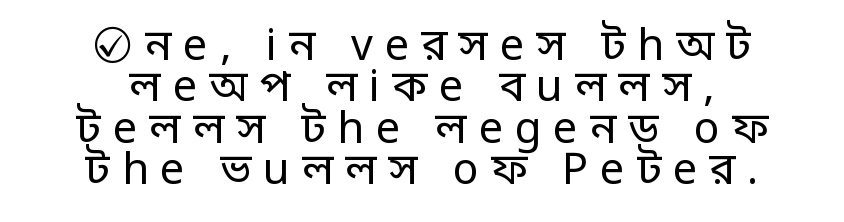
Every stem runs plumb, perpendicular to the baseline. Every row of glyphs is offset so its center matches the block's center. Here the glyphs are tracked loosely, breaking word shapes into spaced letters. Spacing verdict: proportional, widths tailored to each character.
